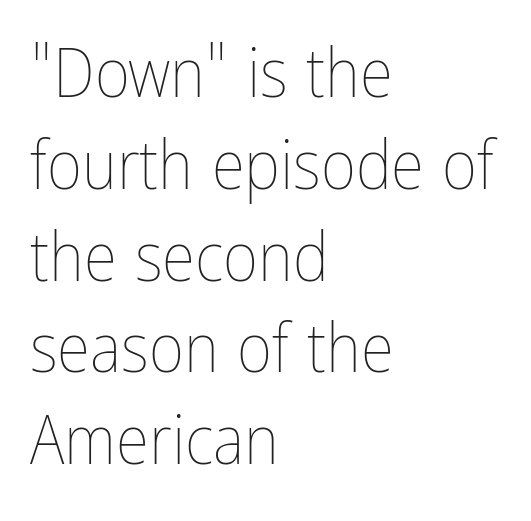
A clean baseline with only descenders dipping below it. The designer left line spacing at the default. The lettering stays uniformly vertical, giving the passage a roman look. Summary of weight: not heavy and not bold. Horizontal alignment here is leftward, the default for most running prose.
